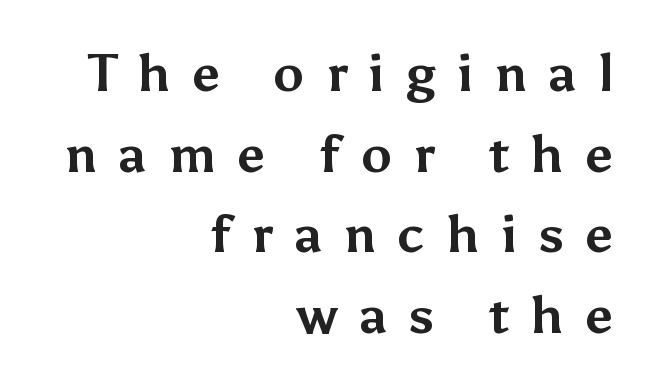
The image shows 52 px bold sans-serif type, upright; set right-aligned, normal line spacing (1.55x), unusually wide letter spacing (+0.4 em), not underlined; medium stroke contrast and a medium x-height.
